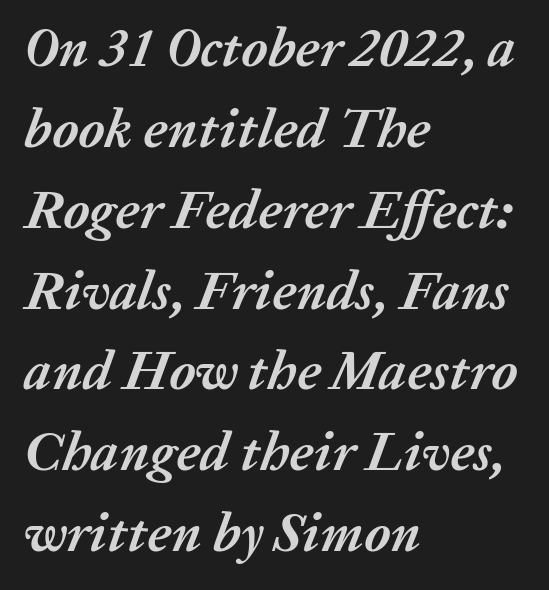
Q: Is the text bold? A: Yes.
Q: Is the text italic (slanted)? A: Yes, it leans right by about 20 degrees.
Q: Is the text underlined? A: No.
Q: How is the paragraph aligned? A: Left-aligned.
Q: Is the spacing between letters normal or unusually wide? A: Normal.
Q: Is the spacing between lines tight, normal or loose? A: Normal.
Q: Width (condensed, normal, or wide)? A: Normal.
Q: Stroke contrast? A: Medium.
Q: x-height? A: Medium.
Q: Monospaced? A: No.
